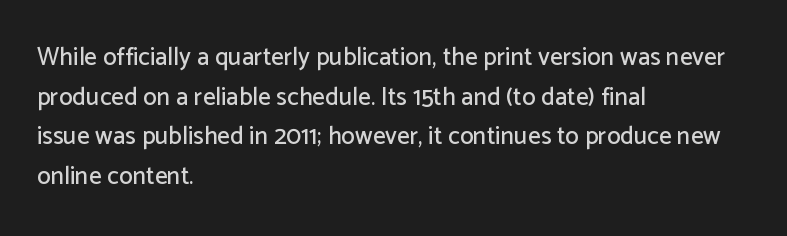
Words appear dense and cohesive because spacing is normal. Italic? Not at all — the glyphs are vertical. Horizontally, the lines are justified to the leading edge only. Leading matches the norm, producing a regular column. Each row of text sits above clean, open space.
